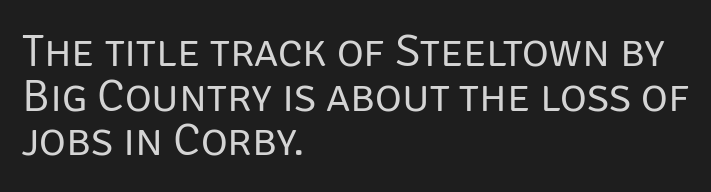
Proportional: the letters do not fall into vertical columns. Tall strokes in this sample are plumb rather than angled. The face used here is a sans, in the tradition of grotesques and geometrics. The weight would be labelled regular, book, light, or lighter still.
